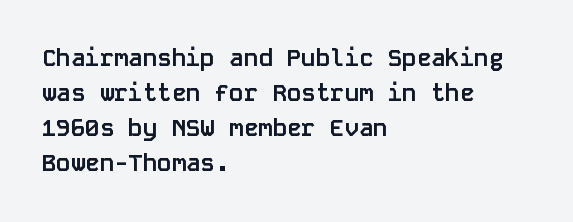
Q: Is the text bold? A: Yes.
Q: Is the text italic (slanted)? A: No, it is upright.
Q: Is the text underlined? A: No.
Q: How is the paragraph aligned? A: Left-aligned.
Q: Is the spacing between letters normal or unusually wide? A: Normal.
Q: Is the spacing between lines tight, normal or loose? A: Normal.
